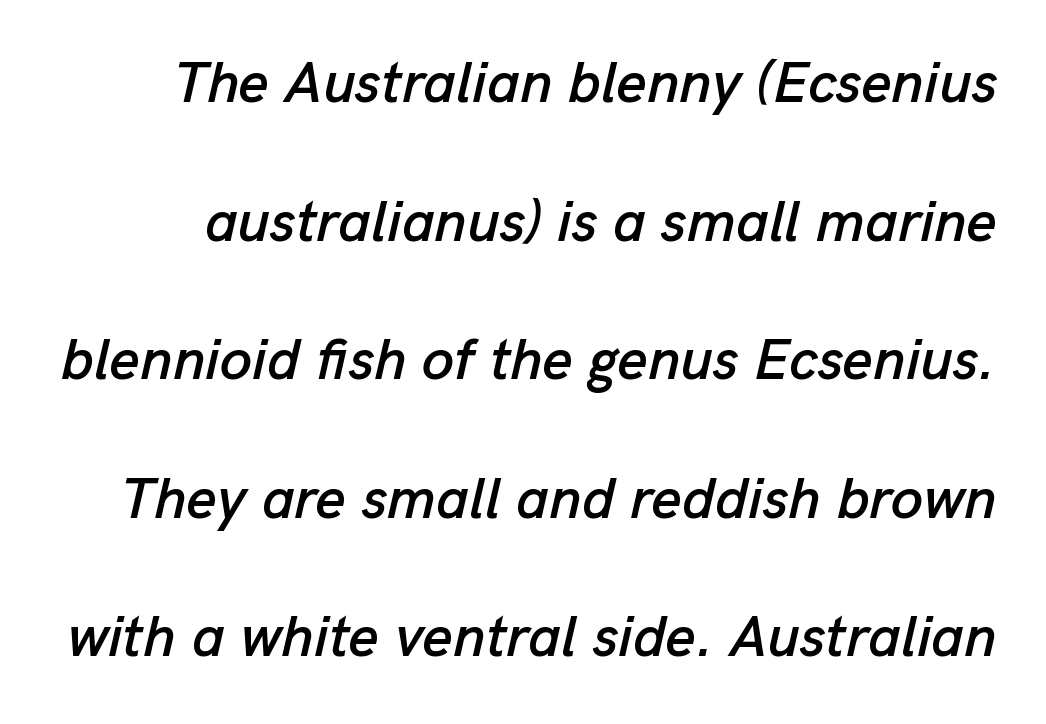
{"italic": "yes", "lean": "right", "slant_degrees": 13, "width": "normal", "stroke_contrast": "low", "x_height": "medium", "monospaced": "no", "underline": "no", "line_spacing": "loose", "line_spacing_ratio": 2.39, "letter_spacing": "normal", "letter_spacing_em": 0.0, "glyph_px": 58}
